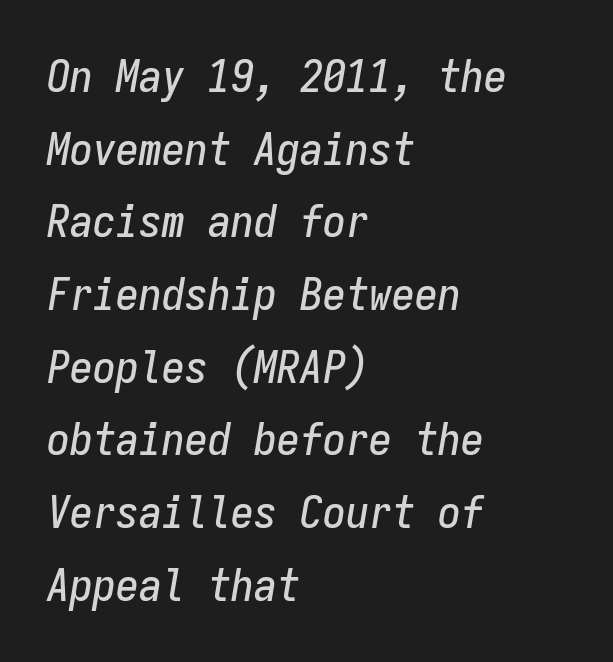
{"italic": "yes", "lean": "right", "slant_degrees": 9, "width": "condensed", "stroke_contrast": "low", "x_height": "medium", "monospaced": "yes", "underline": "no", "align": "left", "line_spacing": "normal", "line_spacing_ratio": 1.58, "letter_spacing": "normal", "letter_spacing_em": 0.0, "glyph_px": 46}
